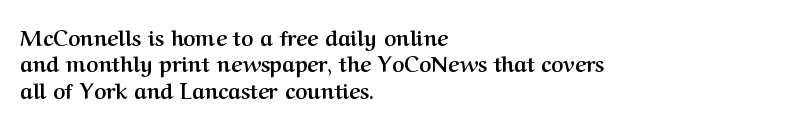
{"italic": "no", "bold": "yes", "underline": "no", "align": "left", "line_spacing": "normal", "line_spacing_ratio": 1.26, "letter_spacing": "normal", "letter_spacing_em": 0.0, "glyph_px": 21}
